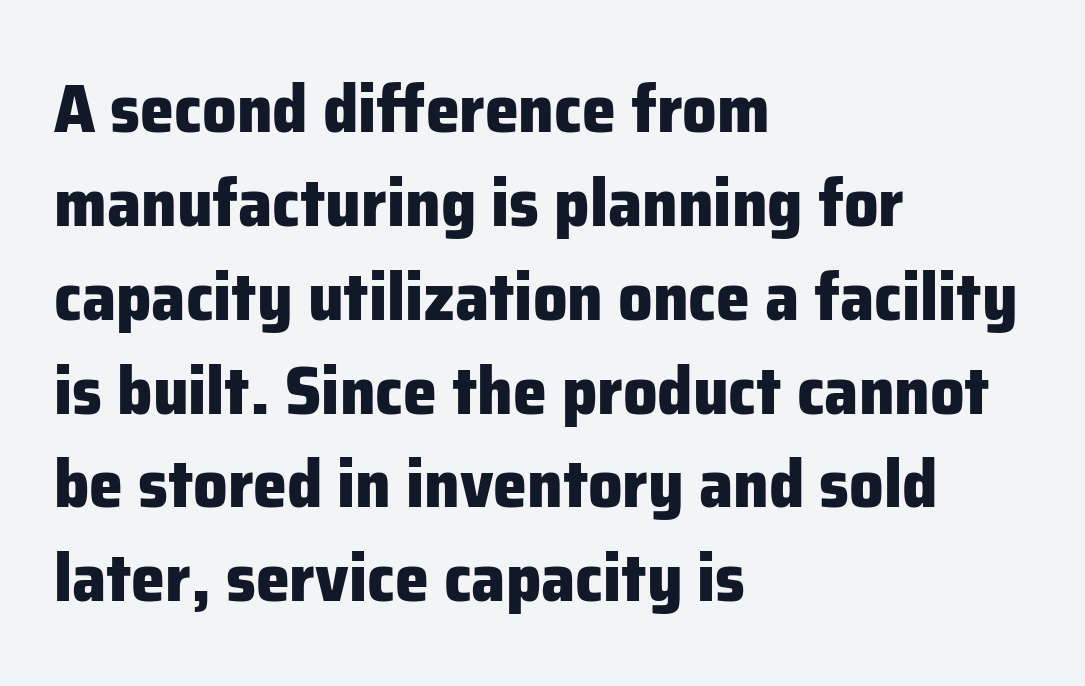
The axis of the letterforms is exactly vertical. The ragged edge is on the right, which tells us the setting is flush left. Compared with an ordinary text face, these strokes are far heavier — a full bold. Character widths vary here, with narrow letters taking less room than wide ones. Does extra space separate the letters? No, they use regular spacing.
